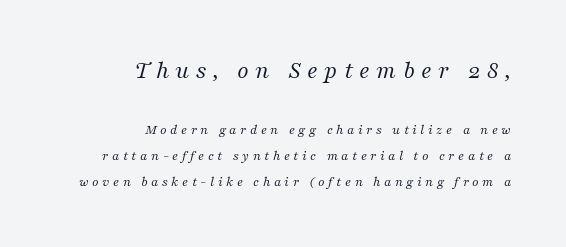
{"italic": "yes", "lean": "right", "slant_degrees": 16, "bold": "no", "underline": "no", "align": "right", "line_spacing_ratio": 1.85, "letter_spacing": "wide", "letter_spacing_em": 0.25, "larger_block": "first", "size_ratio": 1.79, "glyph_px": 25}
